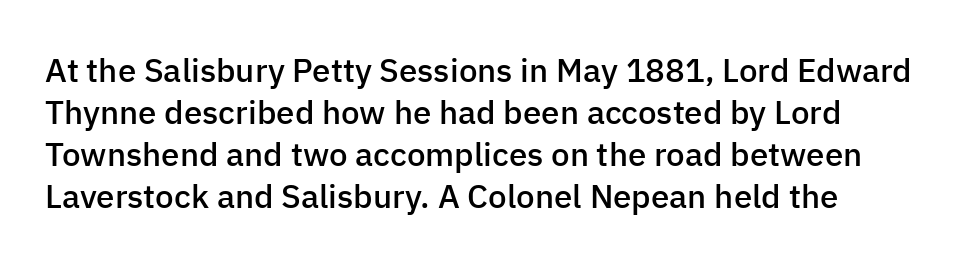
{"serif": "no", "italic": "no", "bold": "semi", "weight": "semibold", "width": "normal", "stroke_contrast": "low", "x_height": "medium", "monospaced": "no", "underline": "no", "line_spacing": "normal", "line_spacing_ratio": 1.27, "letter_spacing": "normal", "letter_spacing_em": 0.0, "glyph_px": 33}
